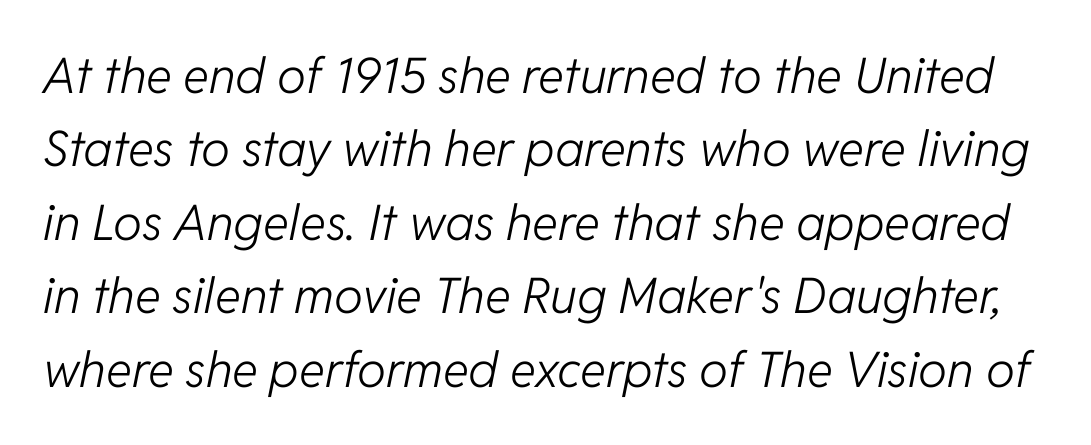
{"italic": "yes", "lean": "right", "slant_degrees": 11, "bold": "no", "weight": "light", "width": "normal", "stroke_contrast": "low", "x_height": "medium", "monospaced": "no", "underline": "no", "line_spacing": "normal", "line_spacing_ratio": 1.5, "letter_spacing": "normal", "letter_spacing_em": 0.0, "glyph_px": 49}
